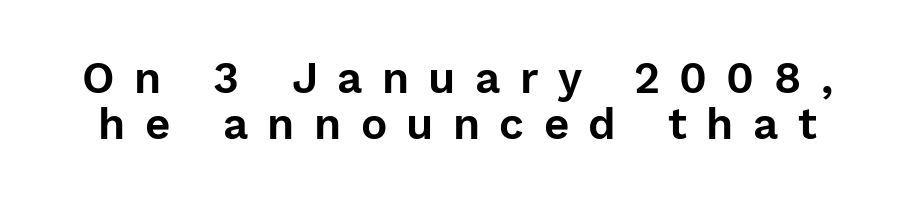
{"serif": "no", "italic": "no", "width": "normal", "stroke_contrast": "low", "x_height": "medium", "monospaced": "no", "underline": "no", "line_spacing": "tight", "line_spacing_ratio": 1.05, "letter_spacing": "wide", "letter_spacing_em": 0.44, "glyph_px": 44}
